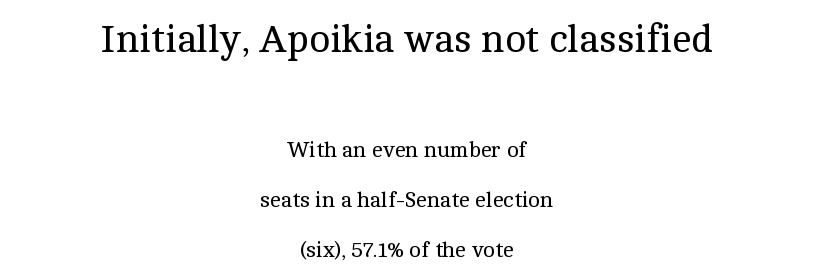
The image shows 39 px regular-weight serif type, upright; set centered, loose line spacing (2.27x), normal letter spacing, not underlined; the first (top) block is 1.77x larger; a medium x-height.
